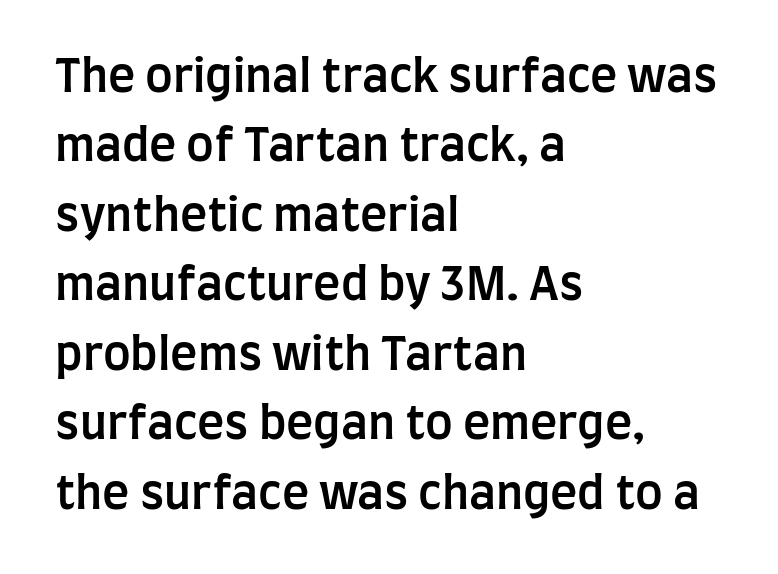
Is this a sans? Yes — the strokes have no serifs. Slightly chunky letters — semibold, I'd say, not full bold. Horizontally, the lines are justified to the leading edge only. Italic? Not at all — the glyphs are vertical.
